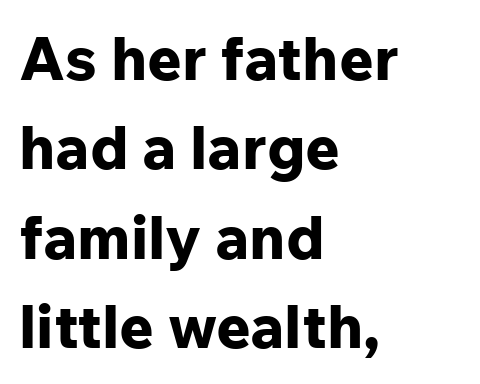
{"serif": "no", "italic": "no", "bold": "yes", "weight": "bold", "width": "normal", "stroke_contrast": "low", "x_height": "medium", "monospaced": "no", "underline": "no", "align": "left", "line_spacing": "normal", "line_spacing_ratio": 1.49, "letter_spacing": "normal", "letter_spacing_em": 0.0, "glyph_px": 60}
